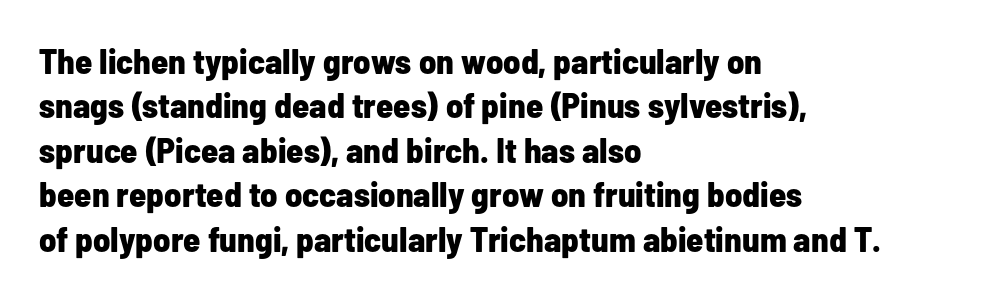
The glyphs are unaccompanied by any horizontal stroke below them. Line starts are locked; line ends wander. Spacing verdict: proportional, widths tailored to each character. Unlike italic type, these characters show no tilt at all. Baseline-to-baseline distance is the conventional proportion of letter height. The typesetting leans heavy: a genuine bold.
